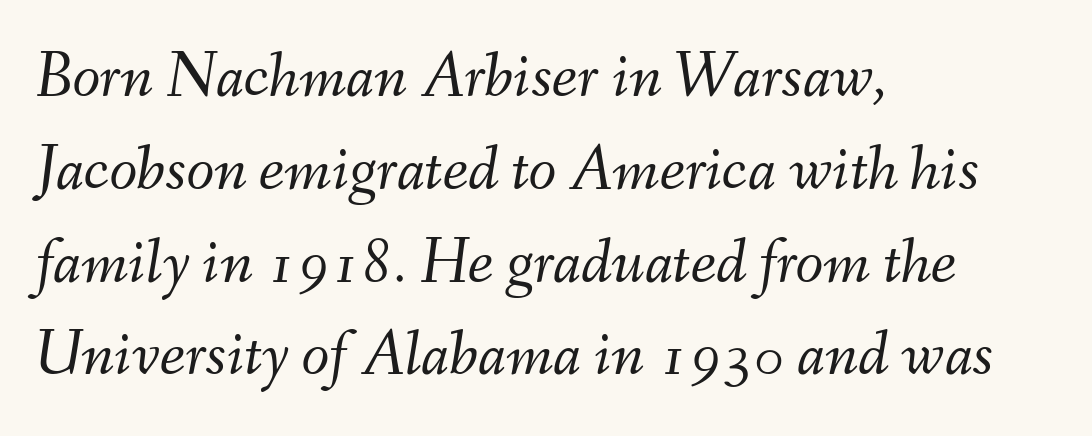
Q: Is the text bold? A: No.
Q: Is the text italic (slanted)? A: Yes, it leans right by about 9 degrees.
Q: Is the text underlined? A: No.
Q: How is the paragraph aligned? A: Left-aligned.
Q: Is the spacing between letters normal or unusually wide? A: Normal.
Q: Is the spacing between lines tight, normal or loose? A: Normal.
Q: Width (condensed, normal, or wide)? A: Normal.
Q: Stroke contrast? A: Medium.
Q: x-height? A: Small.
Q: Monospaced? A: No.
